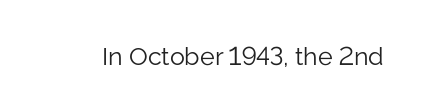
Q: Is the text bold? A: No.
Q: Is the text italic (slanted)? A: No, it is upright.
Q: Is the text underlined? A: No.
Q: Is the spacing between letters normal or unusually wide? A: Normal.
